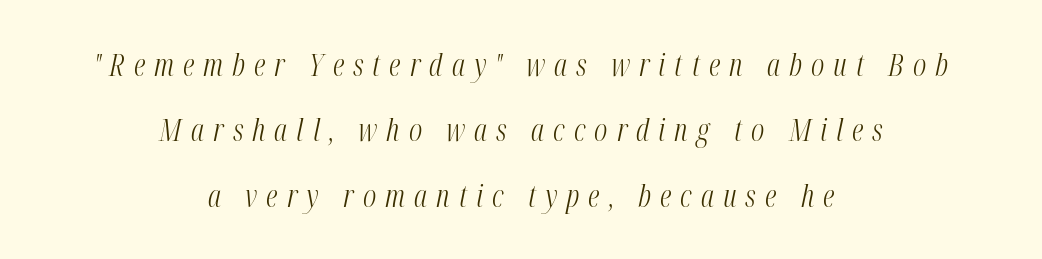
Each new line begins a long way beneath the previous one. Teacher's note: observe the equal gaps on both sides — that is centered alignment. Characters are canted at an angle relative to the baseline's perpendicular. The strokes carry an ordinary text weight at most.
